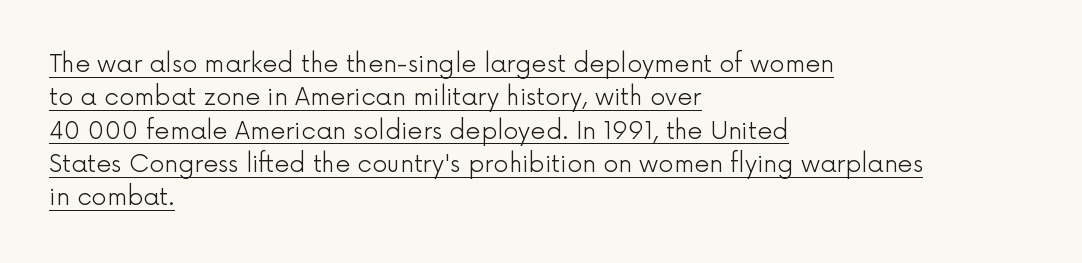
The image shows 24 px text type, upright; set left-aligned, normal line spacing (1.39x), normal letter spacing, underlined.
